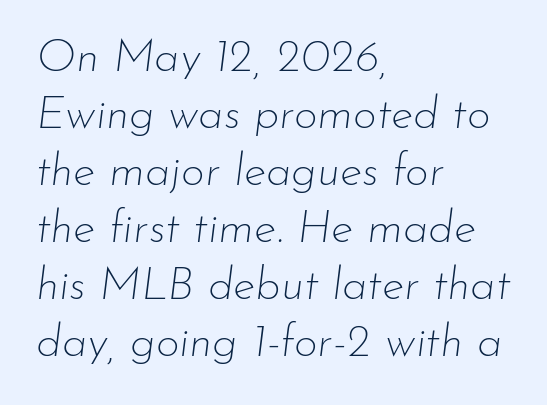
The rendering uses natural spacing where letterforms have individual widths. Style check: oblique. The glyphs are unaccompanied by any horizontal stroke below them. Stems here are at most as thick as an everyday book face.
